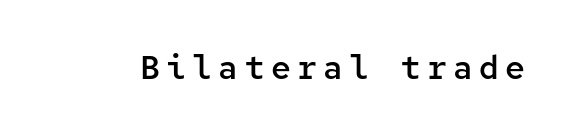
Q: Is the text bold? A: Semi-bold.
Q: Is the text italic (slanted)? A: No, it is upright.
Q: Is the typeface a serif or a sans-serif typeface? A: Sans-serif.
Q: Is the text underlined? A: No.
Q: Width (condensed, normal, or wide)? A: Normal.
Q: Stroke contrast? A: Low.
Q: x-height? A: Medium.
Q: Monospaced? A: Yes.
